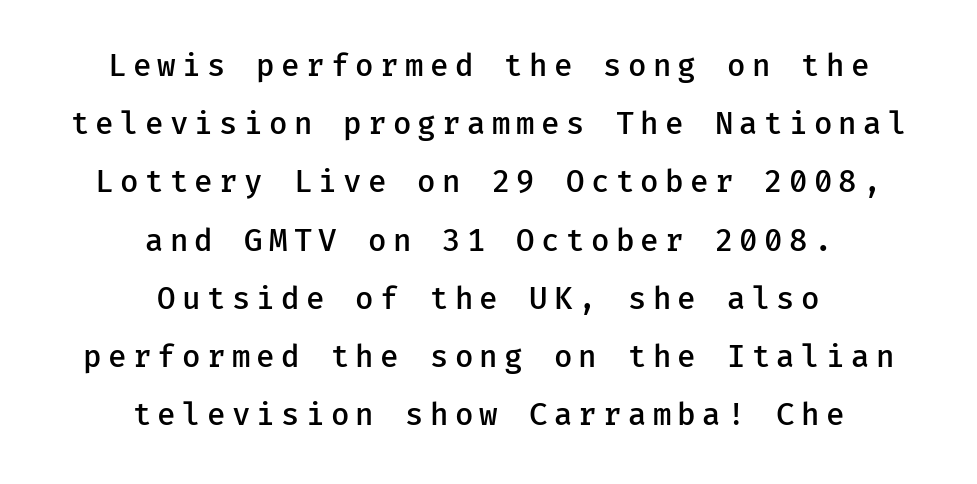
{"serif": "no", "italic": "no", "bold": "semi", "weight": "semibold", "width": "normal", "stroke_contrast": "low", "x_height": "medium", "underline": "no", "align": "center", "line_spacing": "loose", "line_spacing_ratio": 1.94, "letter_spacing": "wide", "letter_spacing_em": 0.21, "glyph_px": 30}
